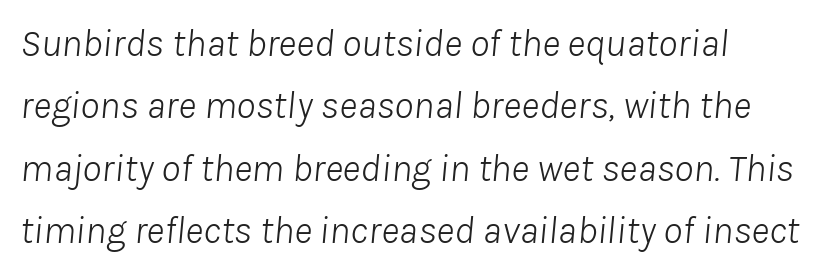
Plain, unruled lines of type. Regarding leading, the lines here are spaced in the standard way. Is this a heavy cut? Hardly; it is regular or lighter. Is this a fixed-width face? No — the glyphs have proportional, varying widths.
